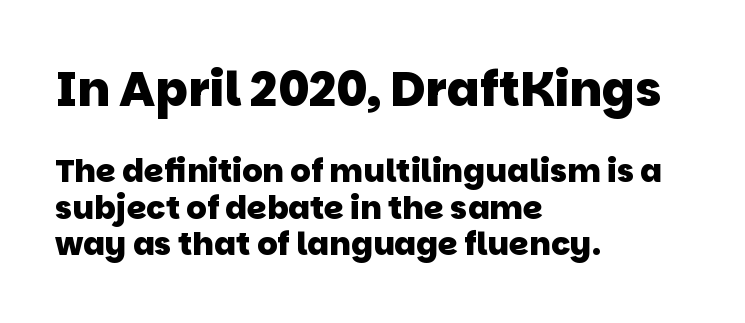
Q: Is the text bold? A: Yes.
Q: Is the typeface a serif or a sans-serif typeface? A: Sans-serif.
Q: Is the text underlined? A: No.
Q: How is the paragraph aligned? A: Left-aligned.
Q: Is the spacing between letters normal or unusually wide? A: Normal.
Q: Is the spacing between lines tight, normal or loose? A: Tight.
Q: Which block of text is set in a larger size, the first (top) or the second (bottom)? A: The first (top) one.
Q: Width (condensed, normal, or wide)? A: Normal.
Q: Stroke contrast? A: Low.
Q: x-height? A: Large.
Q: Monospaced? A: No.
